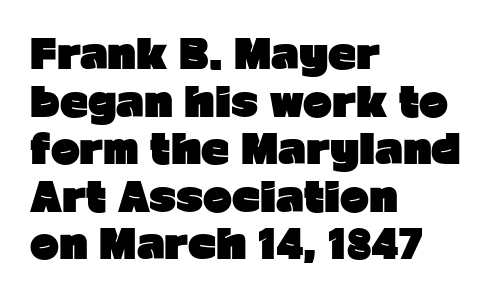
Q: Is the text bold? A: Yes.
Q: Is the text italic (slanted)? A: No, it is upright.
Q: Is the typeface a serif or a sans-serif typeface? A: Sans-serif.
Q: Is the text underlined? A: No.
Q: How is the paragraph aligned? A: Left-aligned.
Q: Is the spacing between letters normal or unusually wide? A: Normal.
Q: Width (condensed, normal, or wide)? A: Normal.
Q: Stroke contrast? A: Low.
Q: x-height? A: Medium.
Q: Monospaced? A: No.
